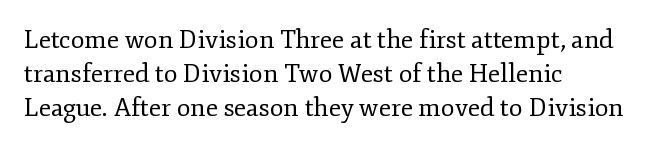
Q: Is the text bold? A: No.
Q: Is the text italic (slanted)? A: No, it is upright.
Q: Is the text underlined? A: No.
Q: How is the paragraph aligned? A: Left-aligned.
Q: Is the spacing between letters normal or unusually wide? A: Normal.
Q: Is the spacing between lines tight, normal or loose? A: Normal.
